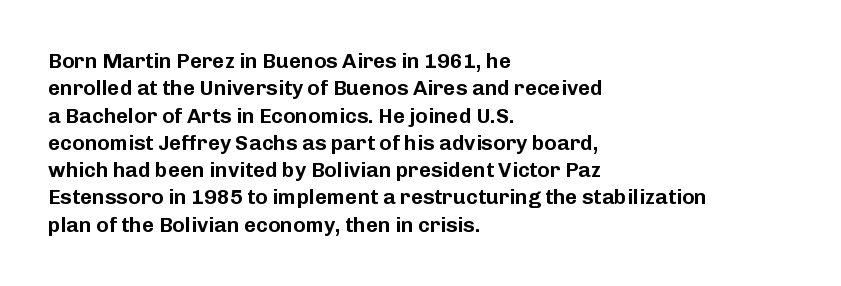
The image shows 21 px text type, upright; set left-aligned, normal line spacing (1.3x), normal letter spacing, not underlined.
